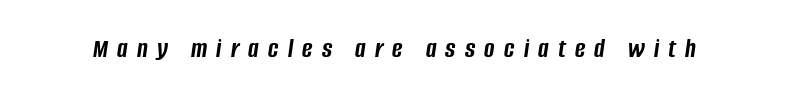
Q: Is the text bold? A: Yes.
Q: Is the text italic (slanted)? A: Yes, it leans right by about 8 degrees.
Q: Is the text underlined? A: No.
Q: Is the spacing between letters normal or unusually wide? A: Unusually wide.
Q: Width (condensed, normal, or wide)? A: Condensed.
Q: Stroke contrast? A: Low.
Q: x-height? A: Large.
Q: Monospaced? A: No.
